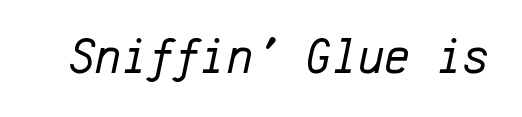
The image shows 50 px regular-weight type, italic (leaning right), monospaced; set normal letter spacing, not underlined; low stroke contrast and a medium x-height.
